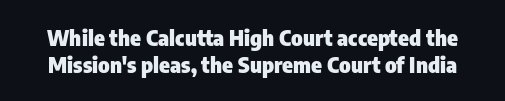
The image shows 22 px bold type, upright; set line spacing 1.21x, normal letter spacing, not underlined.
